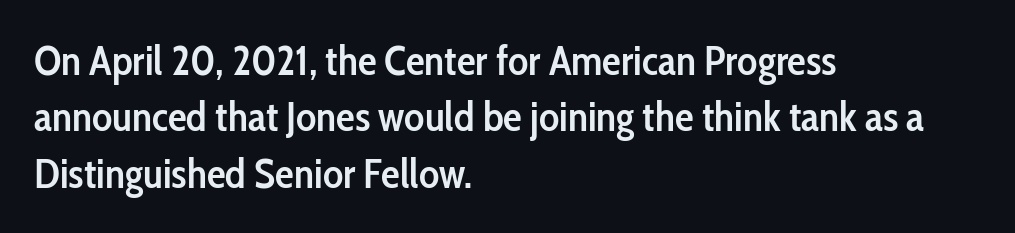
The image shows 42 px semibold, condensed sans-serif type, upright; set left-aligned, normal line spacing (1.34x), normal letter spacing, not underlined; low stroke contrast and a medium x-height.
